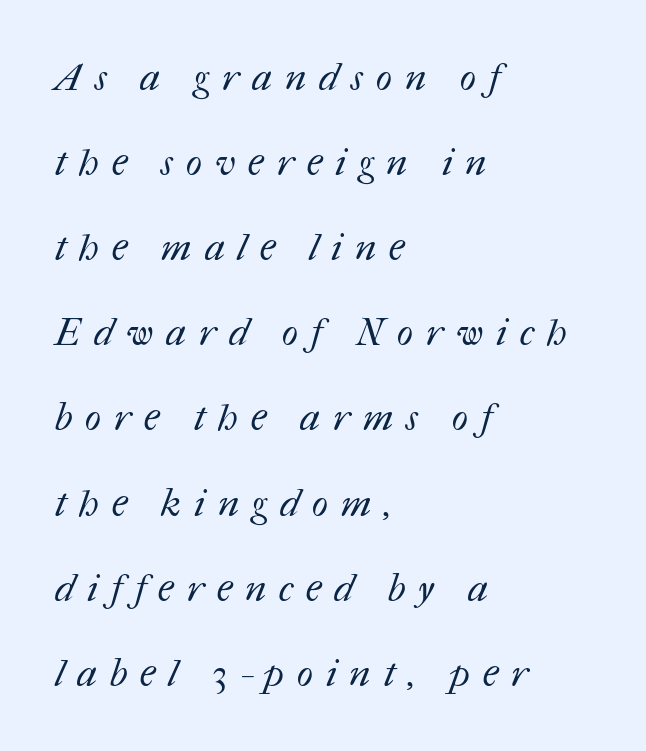
The image shows 38 px regular-weight type; set left-aligned, loose line spacing (2.24x), unusually wide letter spacing (+0.34 em), not underlined; medium stroke contrast and a medium x-height.
